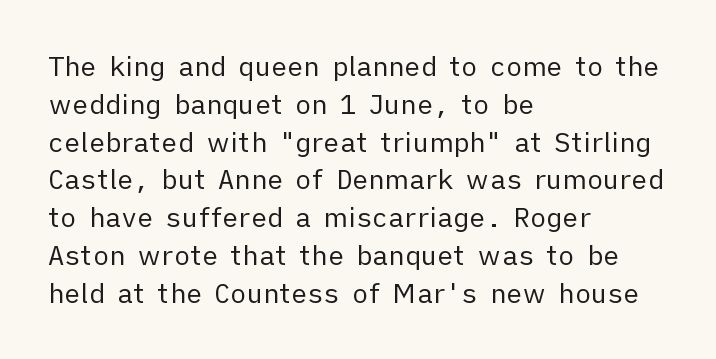
Short note: letters normally spaced. These lines are set flush left with a ragged right edge. The passage shown is not bold in any degree. Rows of type keep a routine distance in the vertical direction. This is the regular roman posture of the typeface.
